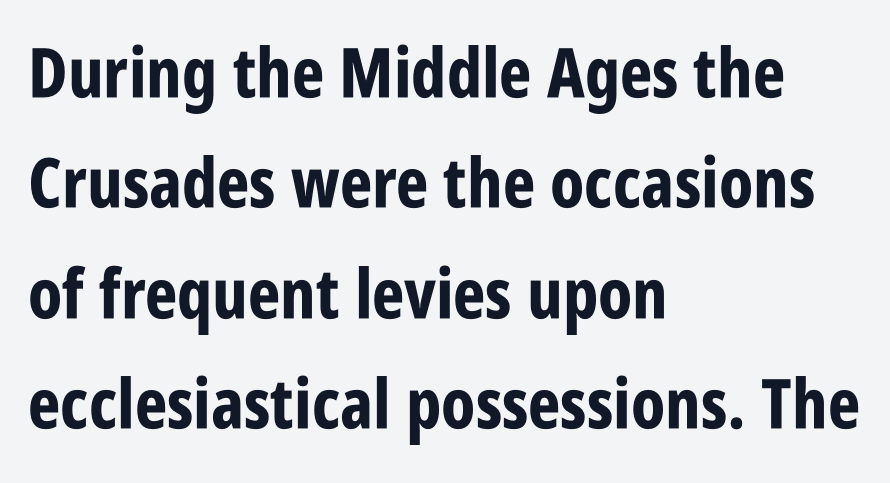
Q: Is the text bold? A: Yes.
Q: Is the text italic (slanted)? A: No, it is upright.
Q: Is the typeface a serif or a sans-serif typeface? A: Sans-serif.
Q: Is the text underlined? A: No.
Q: How is the paragraph aligned? A: Left-aligned.
Q: Is the spacing between letters normal or unusually wide? A: Normal.
Q: Is the spacing between lines tight, normal or loose? A: Normal.
Q: Width (condensed, normal, or wide)? A: Condensed.
Q: Stroke contrast? A: Low.
Q: x-height? A: Large.
Q: Monospaced? A: No.
